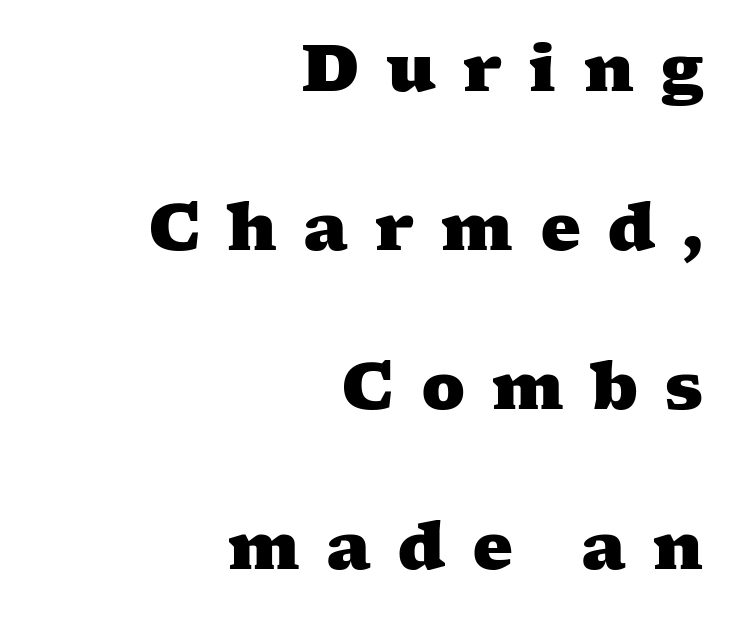
The image shows 65 px heavy, wide serif type; set right-aligned, loose line spacing (2.45x), unusually wide letter spacing (+0.4 em), not underlined; medium stroke contrast and a medium x-height.
